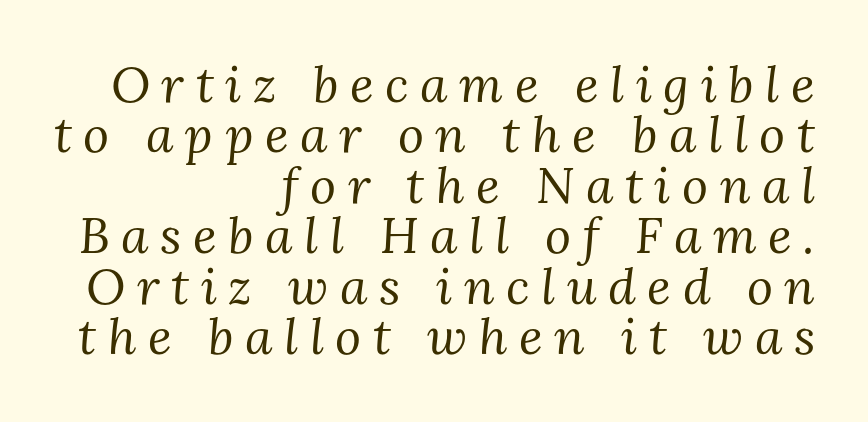
Unbolded letterforms with no extra heft. The rendering uses natural spacing where letterforms have individual widths. These lines were composed using italics. Just letters on the line, the space beneath them empty. The ragged edge is on the left, which tells us the setting is flush right. Each word looks stretched out because of the extra space between its letters.
